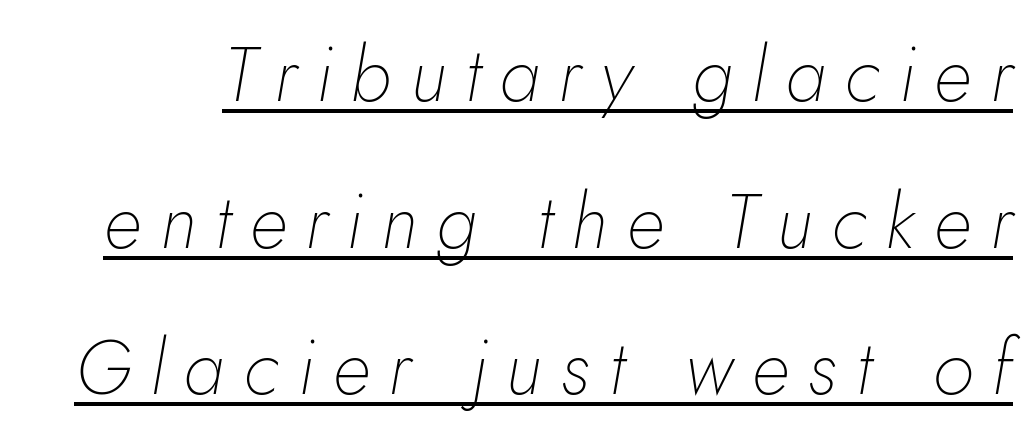
Stem width sits at or under what a default text font uses. Looking at the ascenders, they clearly lean. In terms of leading, this rendering errs on the spacious side. This rendering widens character spacing well past its baseline value. Character widths vary here, with narrow letters taking less room than wide ones.
